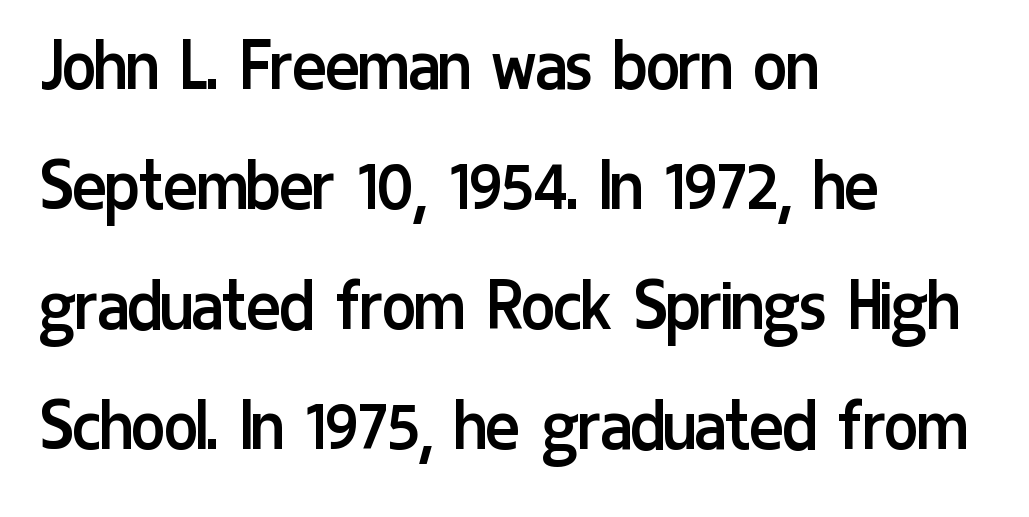
The passage shown is typeset with a sans-serif family. Line starts are locked; line ends wander. Varying glyph widths throughout — classic text-font behaviour. Nope, not italic — everything's standing straight. The rendering keeps characters at their native spacing.
